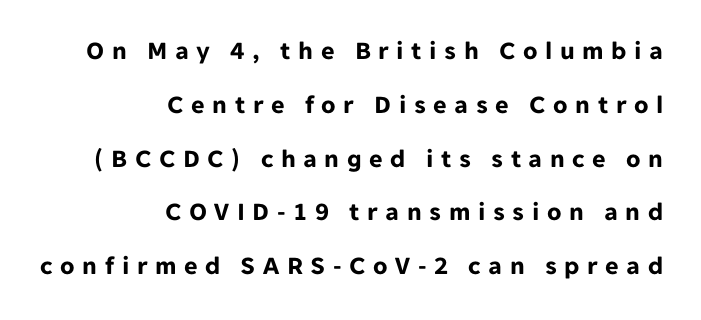
Q: Is the text bold? A: Yes.
Q: Is the text italic (slanted)? A: No, it is upright.
Q: Is the text underlined? A: No.
Q: How is the paragraph aligned? A: Right-aligned.
Q: Is the spacing between letters normal or unusually wide? A: Unusually wide.
Q: Is the spacing between lines tight, normal or loose? A: Loose.
